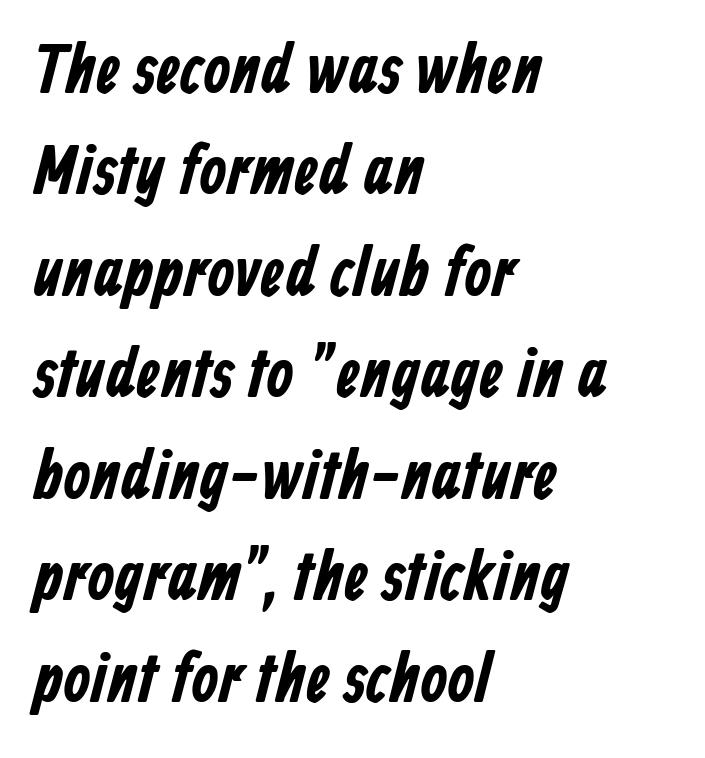
{"serif": "no", "width": "condensed", "stroke_contrast": "low", "x_height": "medium", "monospaced": "no", "underline": "no", "align": "left", "line_spacing": "normal", "line_spacing_ratio": 1.47, "letter_spacing": "normal", "letter_spacing_em": 0.0, "glyph_px": 69}
